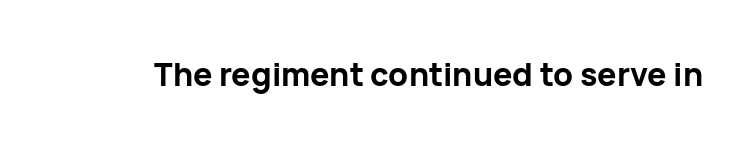
The image shows 32 px bold sans-serif type, upright; set normal letter spacing, not underlined; low stroke contrast and a medium x-height.
